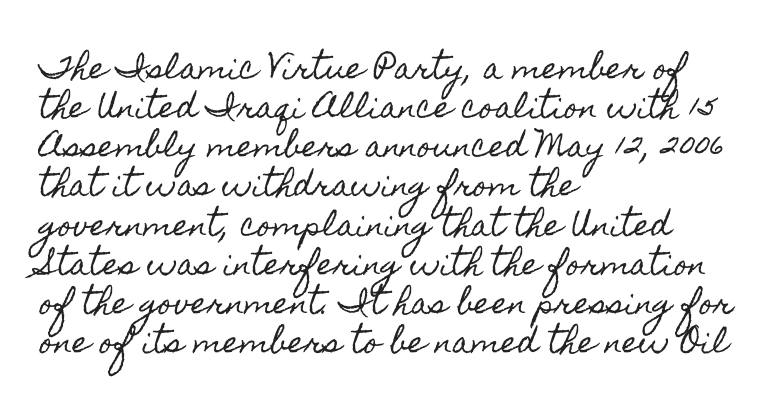
Q: Is the text italic (slanted)? A: Yes.
Q: Is the text underlined? A: No.
Q: How is the paragraph aligned? A: Left-aligned.
Q: Is the spacing between letters normal or unusually wide? A: Normal.
Q: Is the spacing between lines tight, normal or loose? A: Normal.
Q: Width (condensed, normal, or wide)? A: Condensed.
Q: x-height? A: Small.
Q: Monospaced? A: No.
